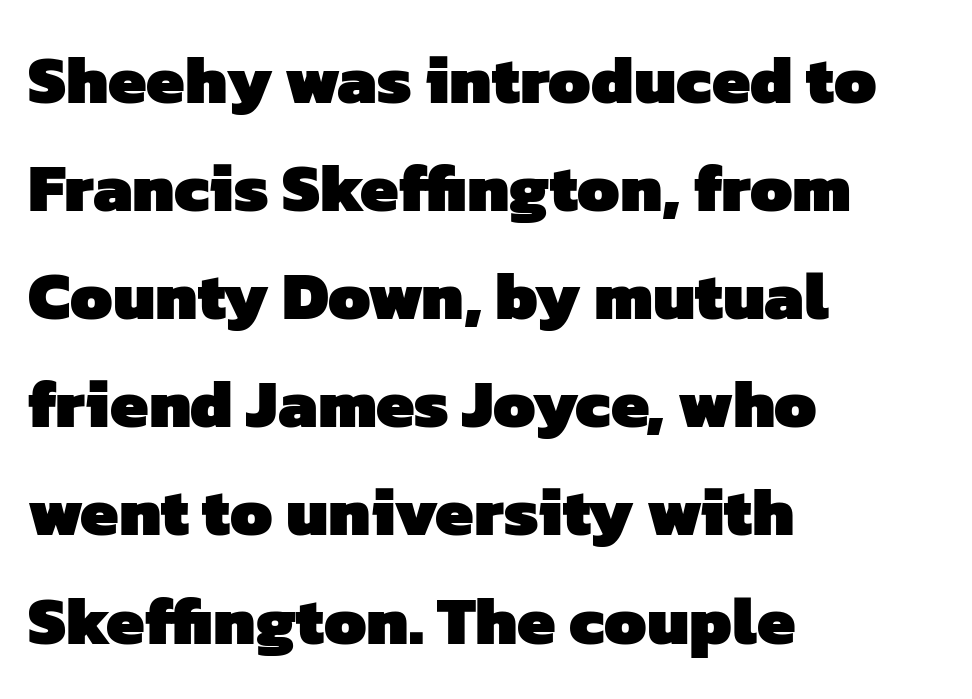
The image shows 68 px heavy sans-serif type; set left-aligned, normal line spacing (1.59x), normal letter spacing, not underlined; low stroke contrast and a medium x-height.
